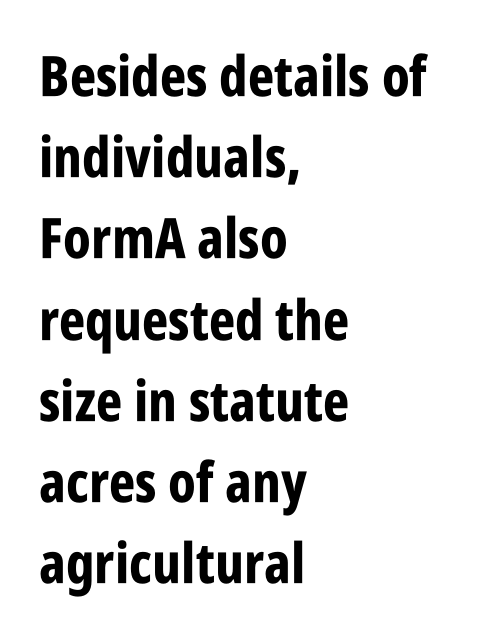
The image shows 56 px bold, condensed sans-serif type, upright; set left-aligned, normal line spacing (1.45x), normal letter spacing, not underlined; low stroke contrast and a large x-height.
